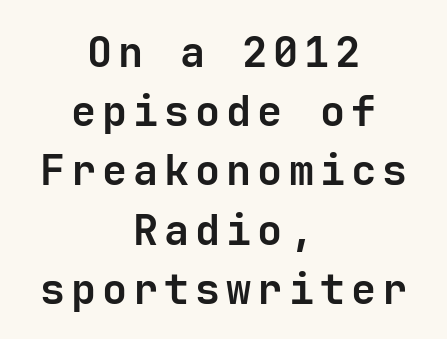
The typesetting leans heavy: a genuine bold. The text was rendered using a sans face with plain stroke endings. Does the leading feel generous? No, just average. Characters remain perfectly vertical along every line. Beneath every word, the page is bare. Horizontal alignment here is central, giving a formal, balanced look.
